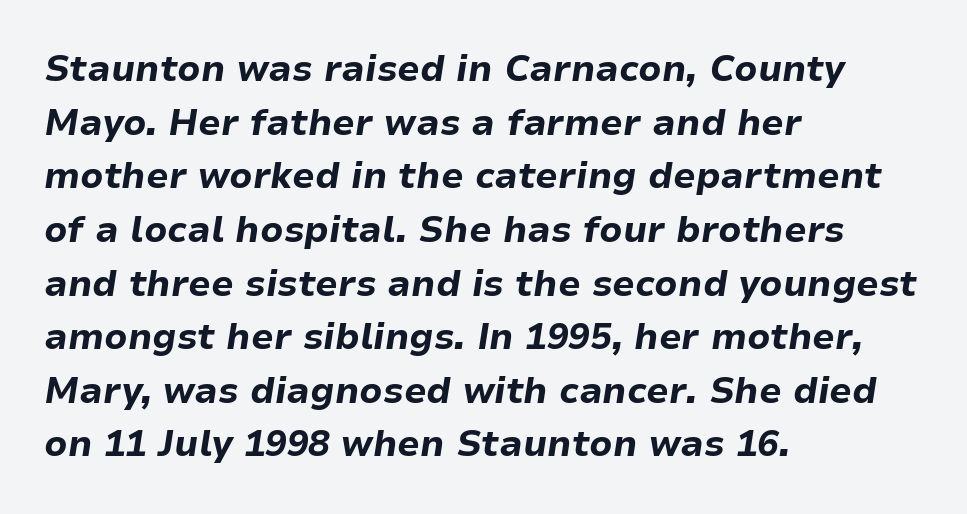
Q: Is the text bold? A: Yes.
Q: Is the text italic (slanted)? A: Yes, it leans right by about 9 degrees.
Q: Is the text underlined? A: No.
Q: How is the paragraph aligned? A: Left-aligned.
Q: Is the spacing between letters normal or unusually wide? A: Normal.
Q: Is the spacing between lines tight, normal or loose? A: Normal.
Q: Width (condensed, normal, or wide)? A: Normal.
Q: Stroke contrast? A: Low.
Q: x-height? A: Medium.
Q: Monospaced? A: No.
